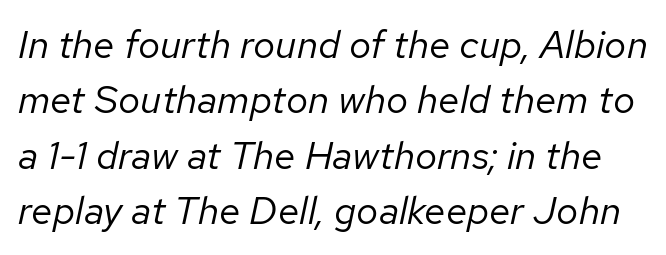
The image shows 39 px regular-weight type, italic (leaning right); set normal line spacing (1.42x), normal letter spacing, not underlined; low stroke contrast and a medium x-height.
